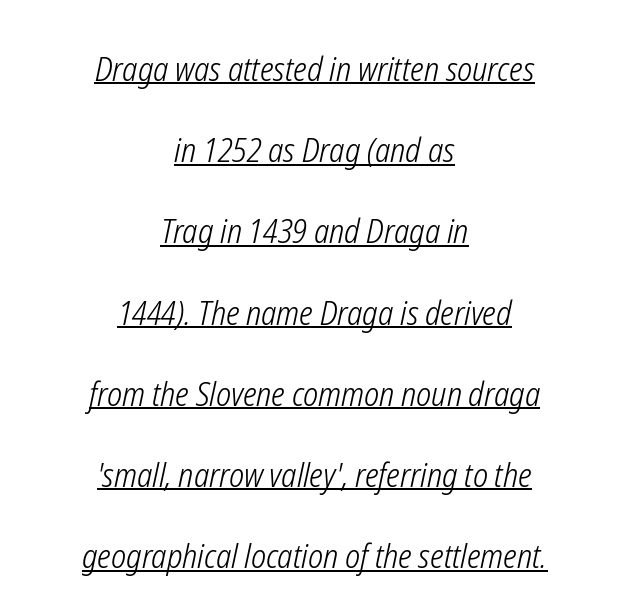
The image shows 33 px light, condensed type, italic (leaning right); set centered, loose line spacing (2.46x), normal letter spacing, underlined; low stroke contrast and a medium x-height.
